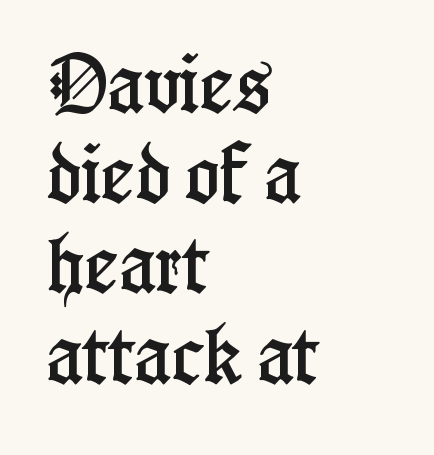
Q: Is the text italic (slanted)? A: No, it is upright.
Q: Is the typeface a serif or a sans-serif typeface? A: Serif.
Q: Is the text underlined? A: No.
Q: How is the paragraph aligned? A: Left-aligned.
Q: Is the spacing between letters normal or unusually wide? A: Normal.
Q: Is the spacing between lines tight, normal or loose? A: Normal.
Q: Width (condensed, normal, or wide)? A: Condensed.
Q: Stroke contrast? A: Low.
Q: x-height? A: Medium.
Q: Monospaced? A: No.
